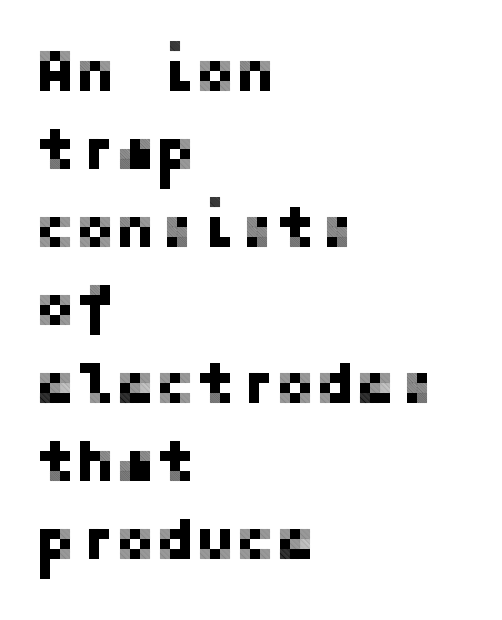
The gap between lines stays unmarked. The space between consecutive lines is moderate. Nope, no serifs anywhere on these letters. Ascenders rise straight up at ninety degrees.
